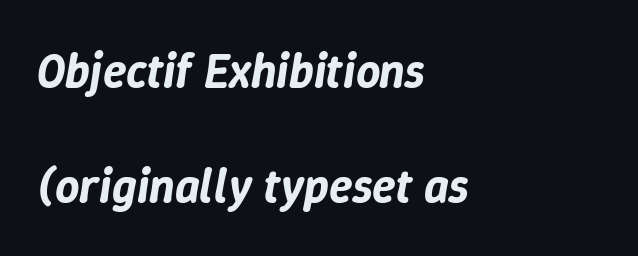
Each letter keeps its own natural width here, so spacing adapts to shape. Is the letter spacing exaggerated? No — it looks like the ordinary default. Slanted lettering throughout. Decoration check: the copy has no underline. Each new line begins a long way beneath the previous one.
